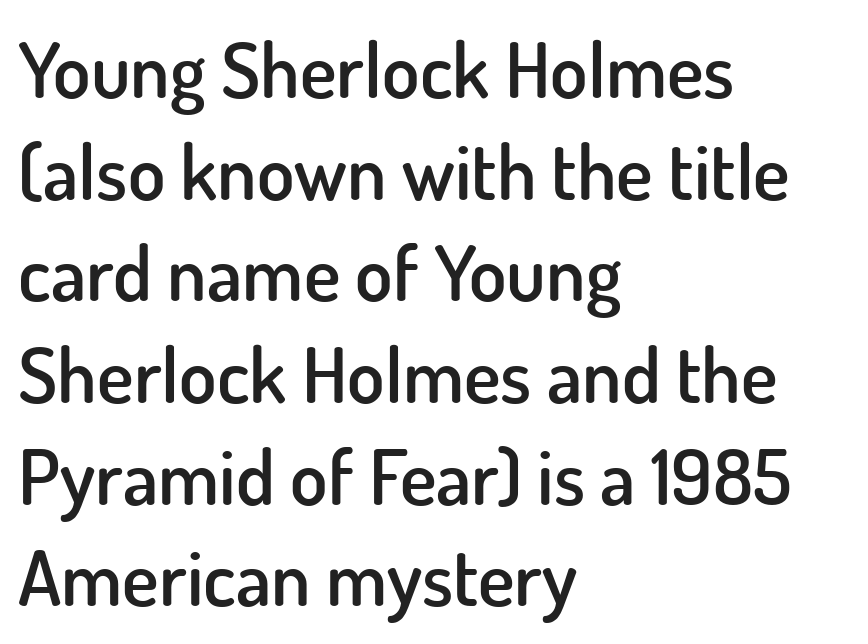
{"serif": "no", "italic": "no", "bold": "semi", "weight": "semibold", "width": "normal", "stroke_contrast": "low", "x_height": "small", "monospaced": "no", "underline": "no", "align": "left", "line_spacing": "normal", "line_spacing_ratio": 1.32, "letter_spacing": "normal", "letter_spacing_em": 0.0, "glyph_px": 77}
